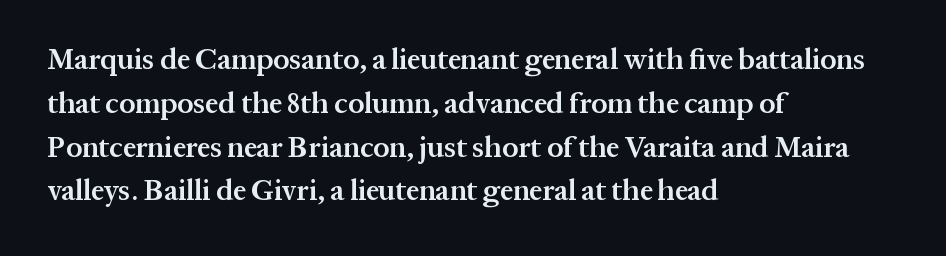
Compared with a centered layout, this one pins lines to the left instead. This block has exactly the height ordinary leading produces. These lines are rendered in a variable-pitch font. Nothing unusual about the tracking: characters are spaced as the font intends.
